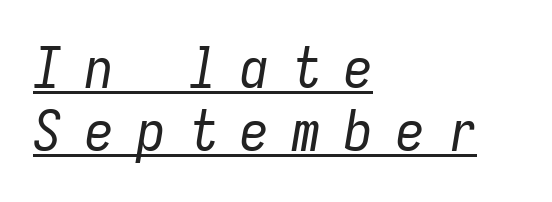
The image shows 57 px regular-weight, condensed type, italic (leaning right), monospaced; set left-aligned, tight line spacing (1.11x), unusually wide letter spacing (+0.41 em), underlined; low stroke contrast and a medium x-height.
